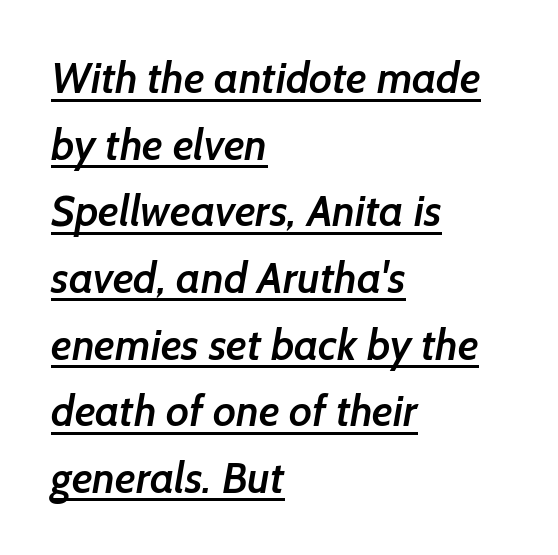
Check where the strokes stop: nothing finishes them off — pure sans. The face used here is rendered with its standard letterfit. The designer left line spacing at the default. Spacing verdict: proportional, widths tailored to each character. This rendering uses left alignment, leaving the right contour irregular.
